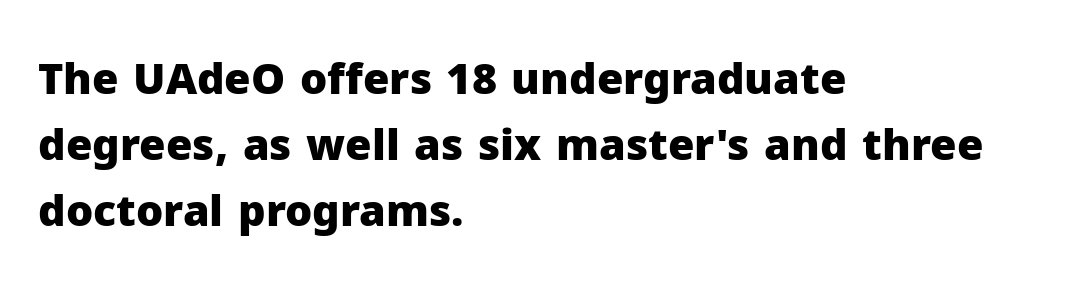
The area under the type is left untouched. Proportional: the letters do not fall into vertical columns. Caption: bold face, heavy strokes. How are the letters spaced? Ordinarily, with no added tracking. The axis of the letterforms is exactly vertical.
